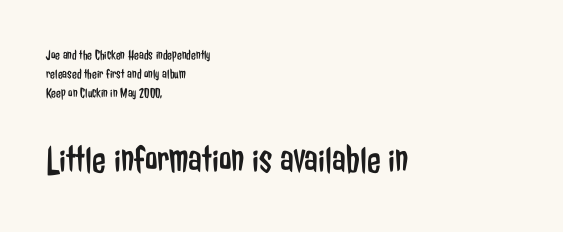
Q: Is the text bold? A: No.
Q: Is the text italic (slanted)? A: No, it is upright.
Q: Is the typeface a serif or a sans-serif typeface? A: Sans-serif.
Q: Is the text underlined? A: No.
Q: How is the paragraph aligned? A: Left-aligned.
Q: Is the spacing between letters normal or unusually wide? A: Normal.
Q: Is the spacing between lines tight, normal or loose? A: Normal.
Q: Which block of text is set in a larger size, the first (top) or the second (bottom)? A: The second (bottom) one.
Q: Width (condensed, normal, or wide)? A: Condensed.
Q: Stroke contrast? A: Low.
Q: x-height? A: Medium.
Q: Monospaced? A: No.
